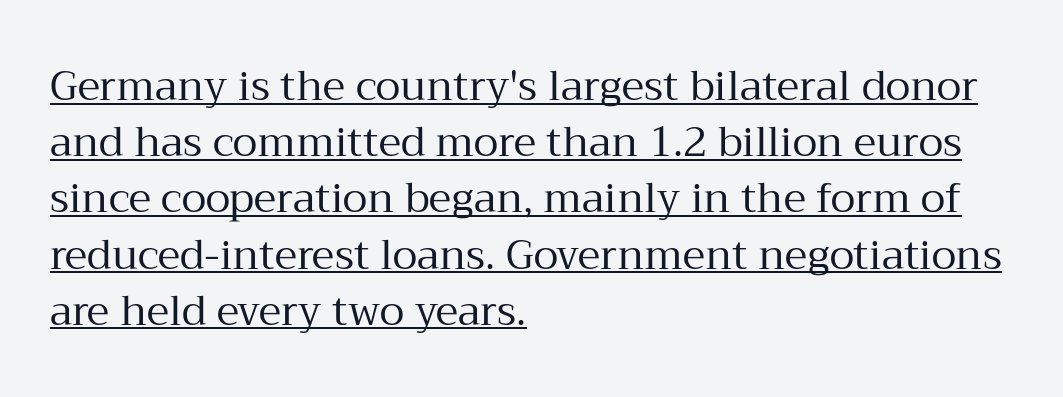
The weight tops out at a normal text grade. Yep, those are serifs on the letters. Glance below the letters and you will spot a drawn line. A classic flush-left, rag-right setting is used for this passage. This sample has the flowing, uneven cadence of proportional lettering. Students, note that the glyphs here touch the page at normal intervals.
